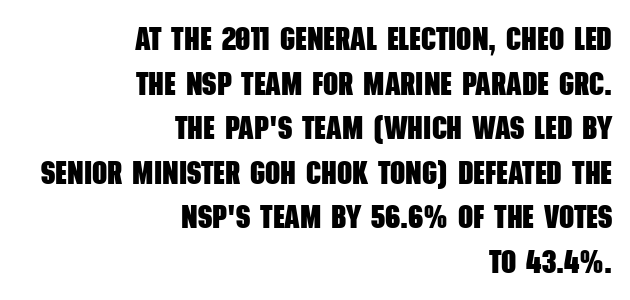
{"serif": "no", "bold": "yes", "weight": "heavy", "width": "condensed", "stroke_contrast": "low", "x_height": "large", "monospaced": "no", "underline": "no", "align": "right", "line_spacing": "normal", "line_spacing_ratio": 1.35, "letter_spacing": "normal", "letter_spacing_em": 0.0, "glyph_px": 33}
